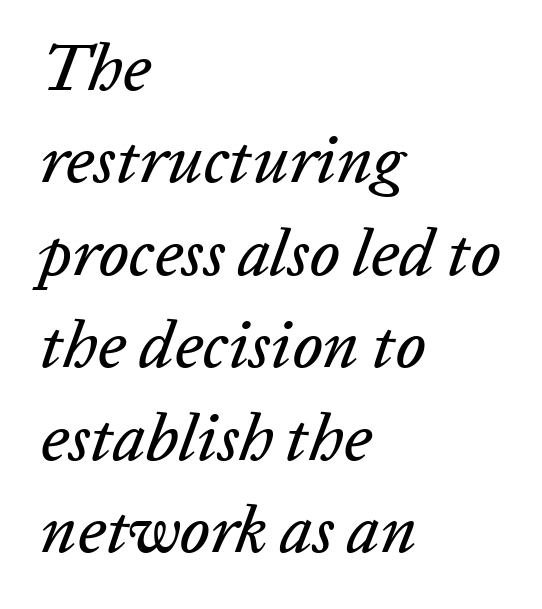
The image shows 66 px text type, italic (leaning right); set left-aligned, normal line spacing (1.4x), normal letter spacing, not underlined; low stroke contrast and a medium x-height.
